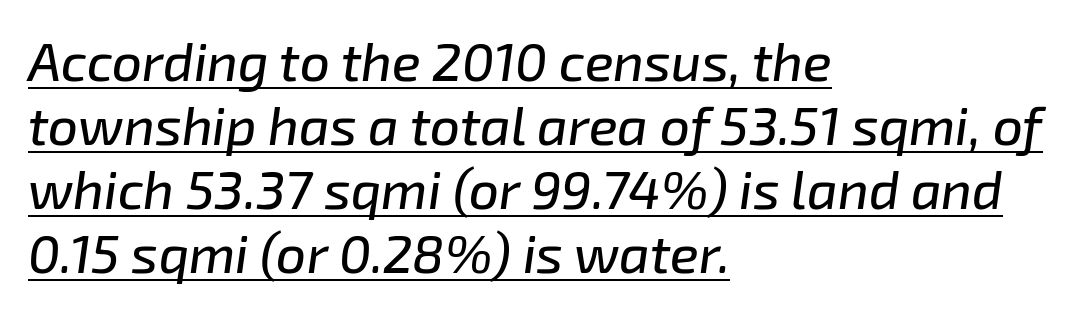
The image shows 53 px text type, italic (leaning right); set left-aligned, line spacing 1.21x, normal letter spacing, underlined; low stroke contrast and a medium x-height.
